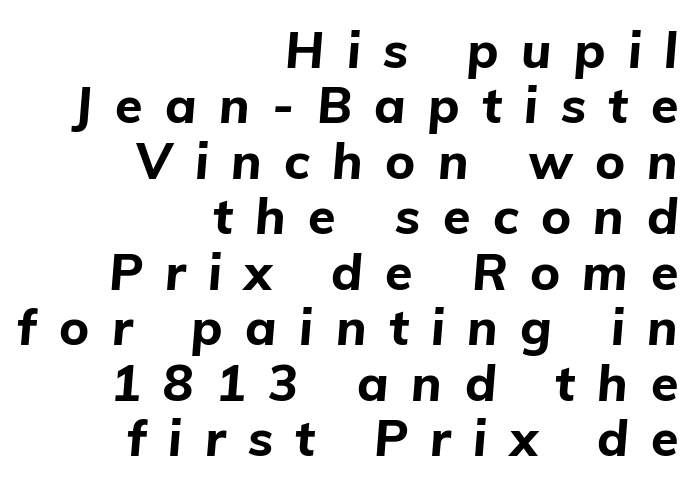
Q: Is the text bold? A: Yes.
Q: Is the text italic (slanted)? A: Yes, it leans right by about 5 degrees.
Q: Is the text underlined? A: No.
Q: How is the paragraph aligned? A: Right-aligned.
Q: Is the spacing between letters normal or unusually wide? A: Unusually wide.
Q: Is the spacing between lines tight, normal or loose? A: Tight.
Q: Width (condensed, normal, or wide)? A: Normal.
Q: Stroke contrast? A: Low.
Q: x-height? A: Medium.
Q: Monospaced? A: No.
